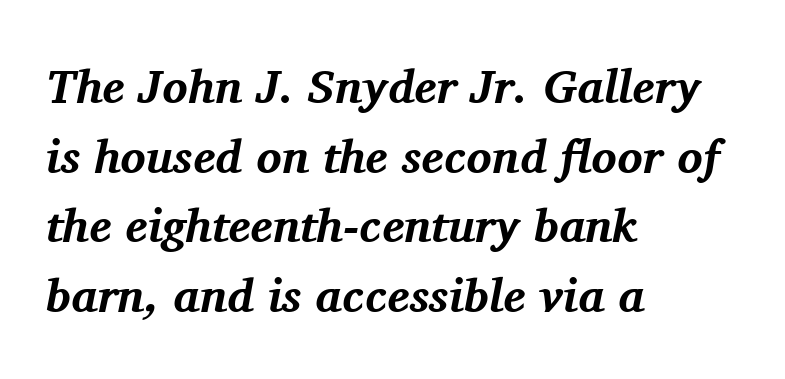
The letters carry serifs — small finishing strokes at the ends of their stems. Has an underline been added? It has not. The lines in this sample share a left origin and differ only in where they stop. Here the designer chose a conventional face with non-uniform glyph widths. Spacing between characters is what you'd get straight out of the box. A normal amount of white space separates one row of letters from the next.
